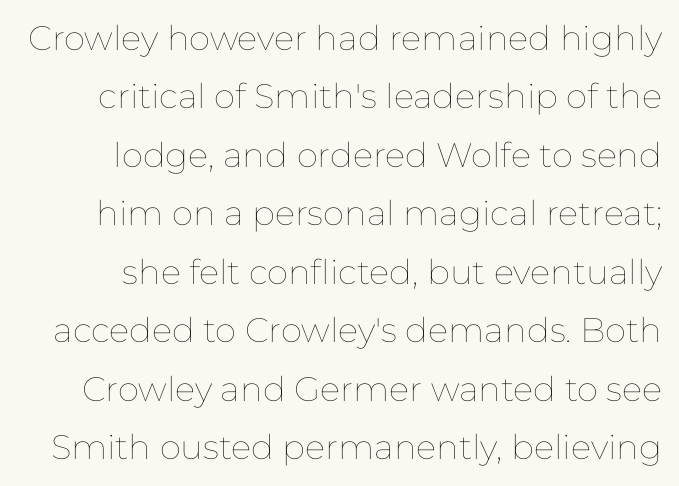
The image shows 34 px thin type, upright; set line spacing 1.72x, normal letter spacing, not underlined; low stroke contrast and a medium x-height.
